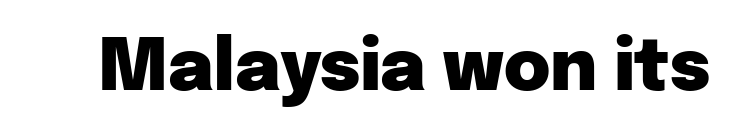
The image shows 71 px heavy sans-serif type, upright; set normal letter spacing, not underlined; low stroke contrast and a medium x-height.
